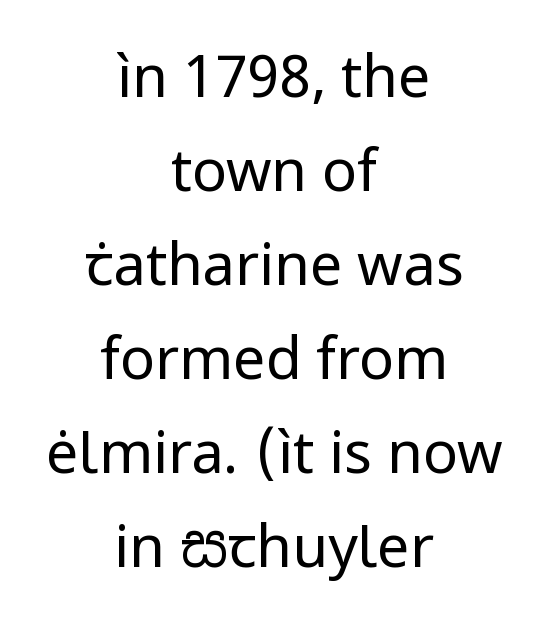
Q: Is the text bold? A: No.
Q: Is the text italic (slanted)? A: No, it is upright.
Q: Is the typeface a serif or a sans-serif typeface? A: Sans-serif.
Q: Is the text underlined? A: No.
Q: How is the paragraph aligned? A: Centered.
Q: Is the spacing between letters normal or unusually wide? A: Normal.
Q: Is the spacing between lines tight, normal or loose? A: Normal.
Q: Width (condensed, normal, or wide)? A: Normal.
Q: Stroke contrast? A: Low.
Q: x-height? A: Medium.
Q: Monospaced? A: No.
